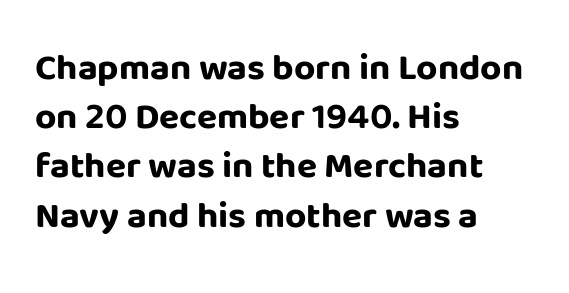
The image shows 37 px bold sans-serif type, upright; set left-aligned, normal line spacing (1.33x), normal letter spacing, not underlined; low stroke contrast and a large x-height.
